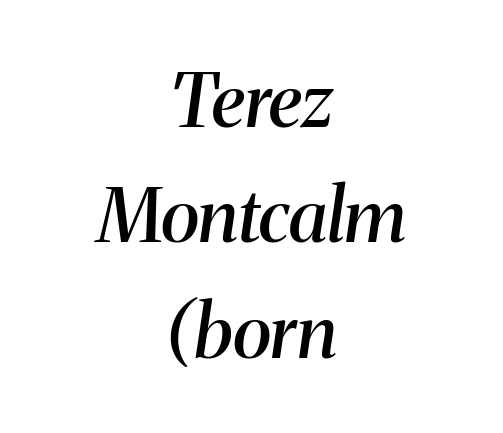
{"serif": "yes", "italic": "yes", "lean": "right", "slant_degrees": 8, "bold": "semi", "weight": "semibold", "width": "normal", "stroke_contrast": "medium", "x_height": "medium", "monospaced": "no", "underline": "no", "align": "center", "line_spacing": "normal", "line_spacing_ratio": 1.56, "letter_spacing": "normal", "letter_spacing_em": 0.0, "glyph_px": 74}
